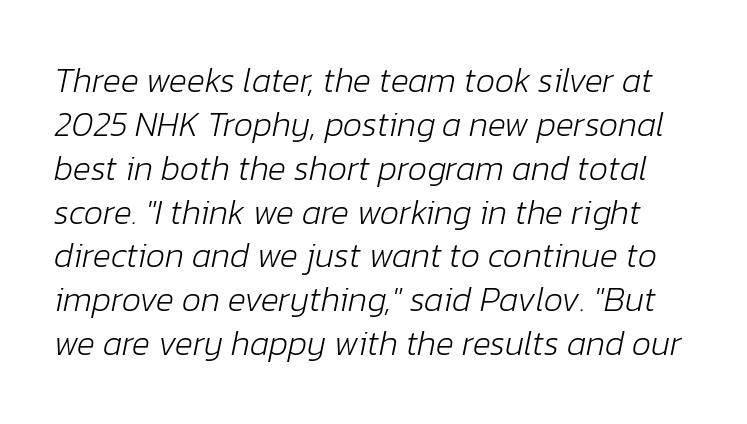
The image shows 34 px light type, italic (leaning right); set normal line spacing (1.29x), normal letter spacing, not underlined; low stroke contrast and a medium x-height.
